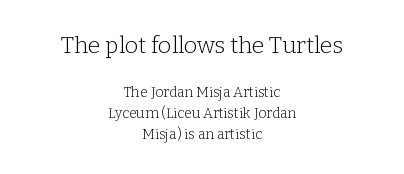
{"italic": "no", "bold": "no", "underline": "no", "align": "center", "line_spacing": "normal", "line_spacing_ratio": 1.48, "letter_spacing": "normal", "letter_spacing_em": 0.0, "larger_block": "first", "size_ratio": 1.64, "glyph_px": 23}
